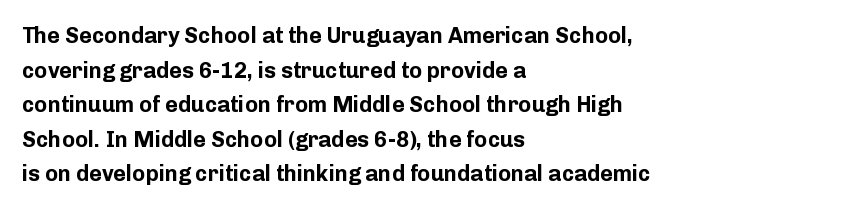
The image shows 22 px bold type, upright; set left-aligned, normal line spacing (1.57x), normal letter spacing, not underlined.
